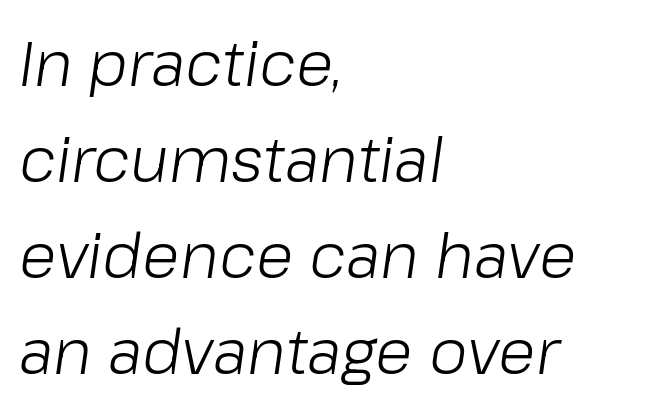
{"italic": "yes", "lean": "right", "slant_degrees": 8, "bold": "no", "weight": "light", "width": "normal", "stroke_contrast": "low", "x_height": "medium", "monospaced": "no", "underline": "no", "align": "left", "line_spacing": "normal", "line_spacing_ratio": 1.55, "letter_spacing": "normal", "letter_spacing_em": 0.0, "glyph_px": 62}
